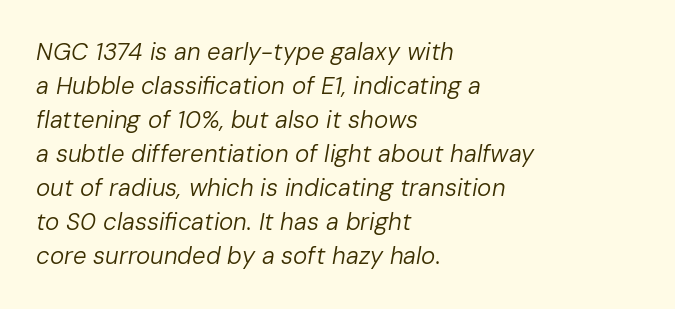
Q: Is the text bold? A: No.
Q: Is the text italic (slanted)? A: Yes, it leans right by about 10 degrees.
Q: Is the text underlined? A: No.
Q: How is the paragraph aligned? A: Left-aligned.
Q: Is the spacing between letters normal or unusually wide? A: Normal.
Q: Is the spacing between lines tight, normal or loose? A: Normal.
